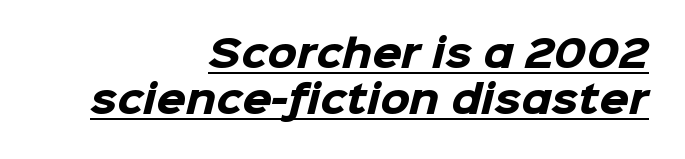
How are the letters spaced? Ordinarily, with no added tracking. Does the weight exceed regular? Yes, all the way to bold. These lines are set flush right with a ragged left edge. Classification — sans serif.
